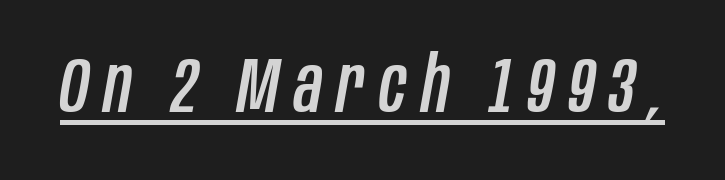
{"italic": "yes", "lean": "right", "slant_degrees": 10, "width": "condensed", "stroke_contrast": "low", "x_height": "large", "monospaced": "no", "underline": "yes", "glyph_px": 78}
